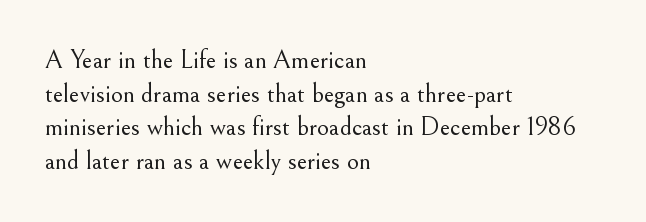
{"italic": "no", "bold": "no", "underline": "no", "align": "left", "line_spacing": "normal", "line_spacing_ratio": 1.29, "letter_spacing": "normal", "letter_spacing_em": 0.0, "glyph_px": 26}
